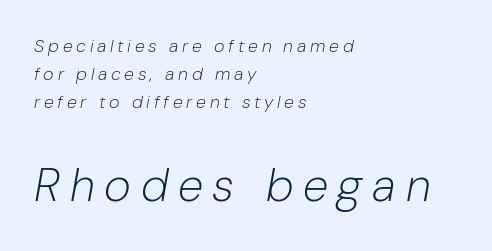
Q: Is the text bold? A: No.
Q: Is the text italic (slanted)? A: Yes, it leans right by about 10 degrees.
Q: Is the text underlined? A: No.
Q: How is the paragraph aligned? A: Left-aligned.
Q: Is the spacing between letters normal or unusually wide? A: Unusually wide.
Q: Is the spacing between lines tight, normal or loose? A: Normal.
Q: Which block of text is set in a larger size, the first (top) or the second (bottom)? A: The second (bottom) one.
Q: Width (condensed, normal, or wide)? A: Normal.
Q: Stroke contrast? A: Low.
Q: x-height? A: Medium.
Q: Monospaced? A: No.
